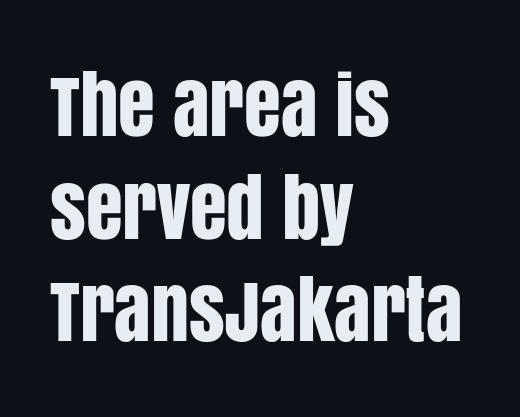
The strip under each line holds only bare page. Is this a fixed-width face? No — the glyphs have proportional, varying widths. When letters stand straight like this, we call the style roman or upright. Alignment: flush left. The face used here is rendered with its standard letterfit.
